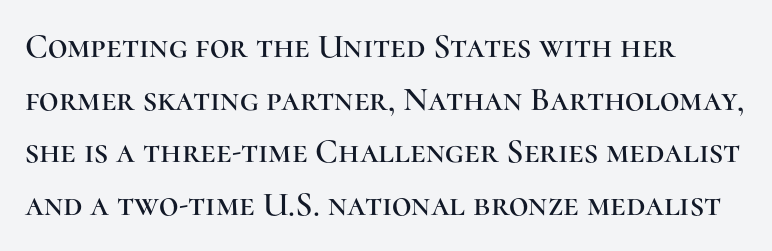
{"serif": "yes", "italic": "no", "width": "normal", "stroke_contrast": "high", "x_height": "medium", "monospaced": "no", "underline": "no", "line_spacing": "normal", "line_spacing_ratio": 1.55, "letter_spacing": "normal", "letter_spacing_em": 0.0, "glyph_px": 34}
